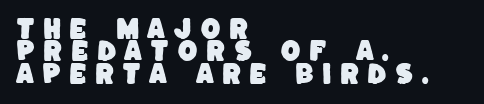
A classic flush-left, rag-right setting is used for this passage. The tracking jumps out immediately: characters are airy and widely separated. The lines are packed closely together with very little leading. This rendering features lettering with no underline.
